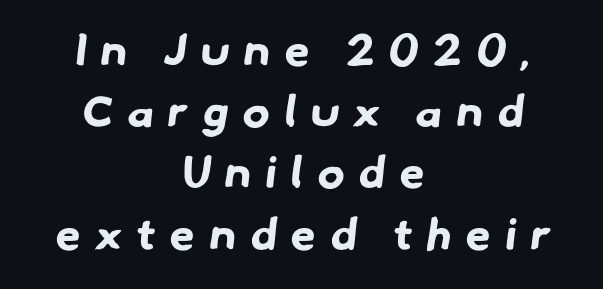
Q: Is the text bold? A: Yes.
Q: Is the typeface a serif or a sans-serif typeface? A: Sans-serif.
Q: Is the text underlined? A: No.
Q: How is the paragraph aligned? A: Centered.
Q: Is the spacing between letters normal or unusually wide? A: Unusually wide.
Q: Is the spacing between lines tight, normal or loose? A: Normal.
Q: Width (condensed, normal, or wide)? A: Normal.
Q: Stroke contrast? A: Low.
Q: x-height? A: Small.
Q: Monospaced? A: No.
